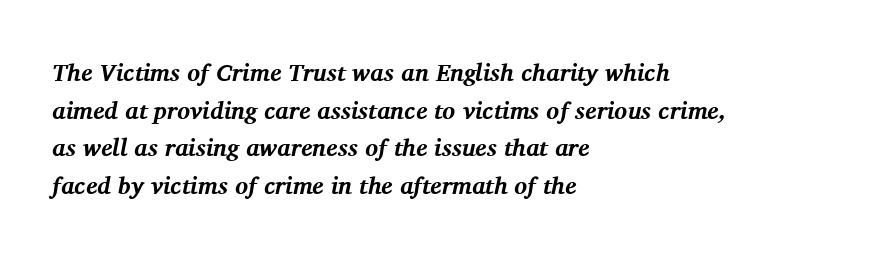
Q: Is the text bold? A: Yes.
Q: Is the text italic (slanted)? A: Yes, it leans right by about 11 degrees.
Q: Is the text underlined? A: No.
Q: How is the paragraph aligned? A: Left-aligned.
Q: Is the spacing between letters normal or unusually wide? A: Normal.
Q: Is the spacing between lines tight, normal or loose? A: Normal.
